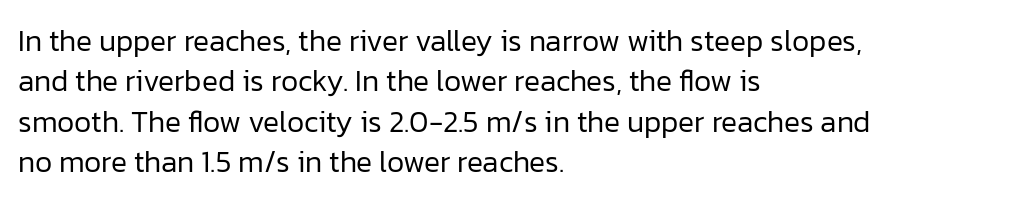
{"serif": "no", "italic": "no", "bold": "no", "weight": "regular", "width": "normal", "stroke_contrast": "low", "x_height": "medium", "monospaced": "no", "underline": "no", "align": "left", "line_spacing": "normal", "line_spacing_ratio": 1.35, "letter_spacing": "normal", "letter_spacing_em": 0.0, "glyph_px": 30}
